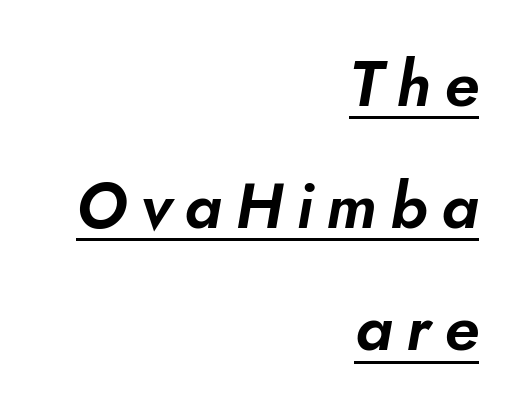
{"italic": "yes", "lean": "right", "slant_degrees": 10, "width": "normal", "stroke_contrast": "low", "x_height": "small", "monospaced": "no", "underline": "yes", "align": "right", "line_spacing": "loose", "line_spacing_ratio": 1.91, "letter_spacing": "wide", "letter_spacing_em": 0.21, "glyph_px": 64}
